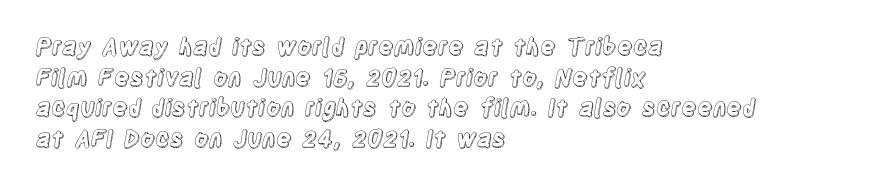
{"underline": "no", "align": "left", "line_spacing": "normal", "line_spacing_ratio": 1.33, "letter_spacing": "normal", "letter_spacing_em": 0.0, "glyph_px": 23}
